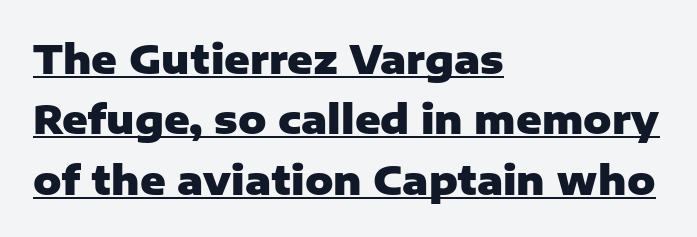
Are there feet on the stems? There aren't — it's a sans. The letters are bold, with thick, heavy strokes. Descenders here cross a horizontal rule under the line. The rendering uses natural spacing where letterforms have individual widths. Each line starts at the same left margin while the right side varies. If you measured baseline to baseline, you'd find a middling distance.
